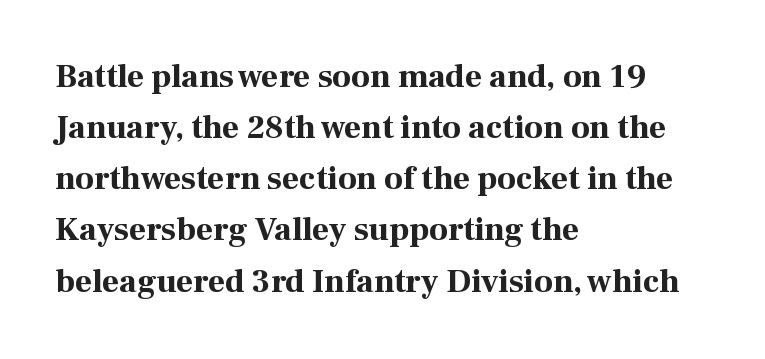
{"serif": "yes", "italic": "no", "bold": "yes", "weight": "bold", "width": "normal", "stroke_contrast": "high", "x_height": "medium", "monospaced": "no", "underline": "no", "align": "left", "line_spacing": "normal", "line_spacing_ratio": 1.55, "letter_spacing": "normal", "letter_spacing_em": 0.0, "glyph_px": 33}
